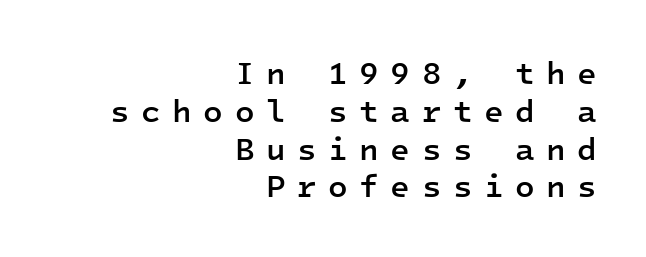
Q: Is the text bold? A: Semi-bold.
Q: Is the text italic (slanted)? A: No, it is upright.
Q: Is the typeface a serif or a sans-serif typeface? A: Sans-serif.
Q: Is the text underlined? A: No.
Q: How is the paragraph aligned? A: Right-aligned.
Q: Is the spacing between letters normal or unusually wide? A: Unusually wide.
Q: Width (condensed, normal, or wide)? A: Normal.
Q: Stroke contrast? A: Low.
Q: x-height? A: Medium.
Q: Monospaced? A: Yes.
